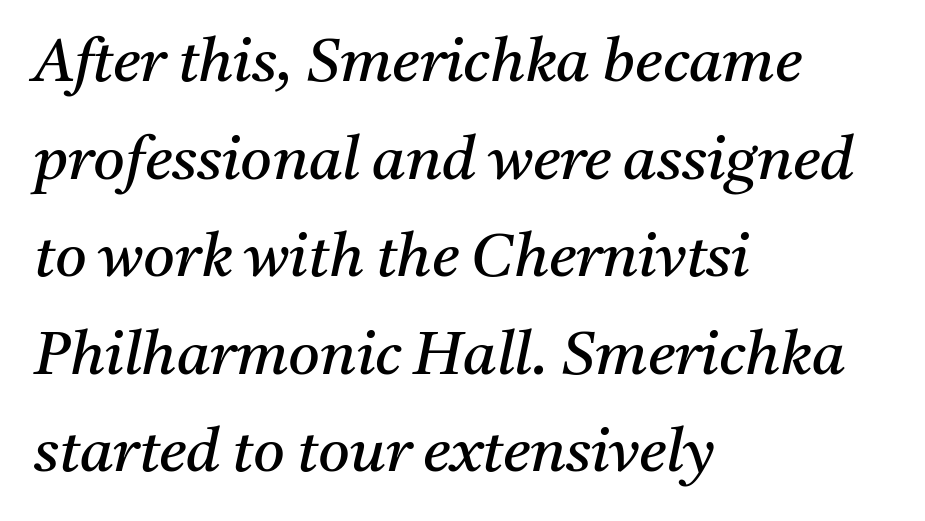
The image shows 61 px regular-weight serif type, italic (leaning right); set left-aligned, normal line spacing (1.6x), normal letter spacing, not underlined; medium stroke contrast and a medium x-height.
